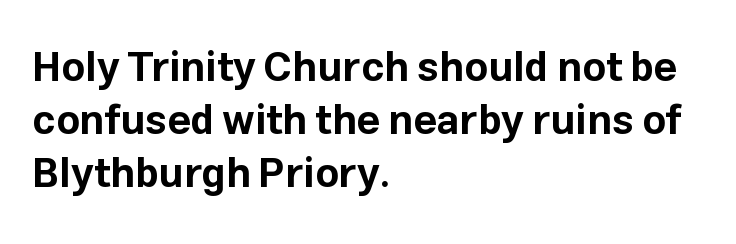
{"serif": "no", "italic": "no", "bold": "yes", "weight": "bold", "width": "normal", "stroke_contrast": "low", "x_height": "medium", "monospaced": "no", "underline": "no", "align": "left", "line_spacing": "normal", "line_spacing_ratio": 1.29, "letter_spacing": "normal", "letter_spacing_em": 0.0, "glyph_px": 41}
